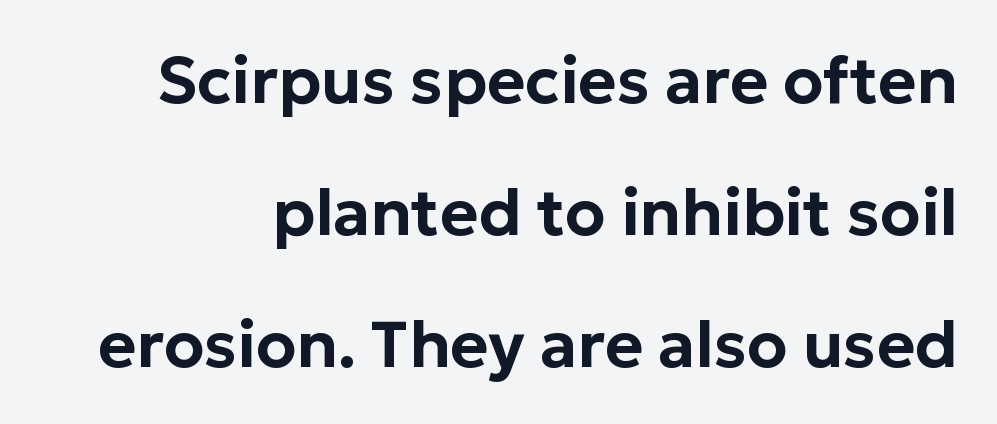
The image shows 65 px sans-serif type, upright; set loose line spacing (2.03x), normal letter spacing, not underlined; low stroke contrast and a medium x-height.
